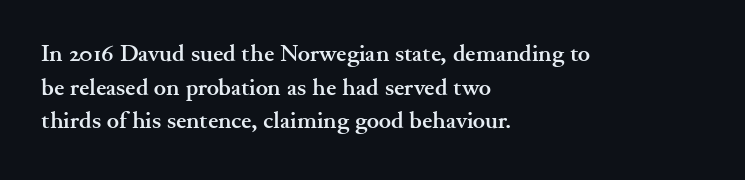
Each line starts at the same left margin while the right side varies. One glance says typical: line gaps are just what's usual. Nope, not italic — everything's standing straight. Plenty of ink on the page — the face is bold.
